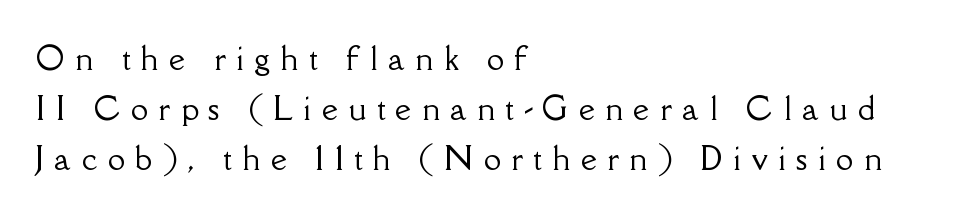
Q: Is the text italic (slanted)? A: No, it is upright.
Q: Is the typeface a serif or a sans-serif typeface? A: Serif.
Q: Is the text underlined? A: No.
Q: How is the paragraph aligned? A: Left-aligned.
Q: Is the spacing between letters normal or unusually wide? A: Unusually wide.
Q: Is the spacing between lines tight, normal or loose? A: Normal.
Q: Width (condensed, normal, or wide)? A: Normal.
Q: Stroke contrast? A: Low.
Q: x-height? A: Small.
Q: Monospaced? A: No.
